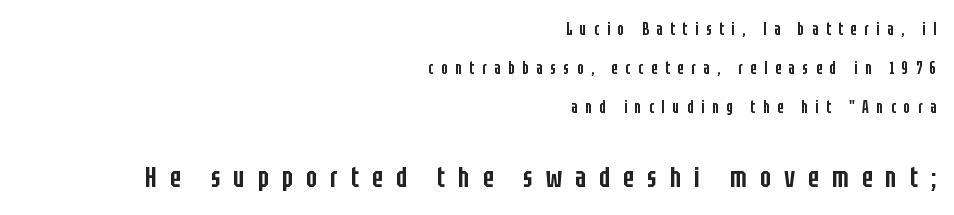
The image shows 29 px semibold, condensed sans-serif type, upright; set right-aligned, loose line spacing (2.3x), unusually wide letter spacing (+0.45 em), not underlined; the second (bottom) block is 1.71x larger; low stroke contrast and a large x-height.
